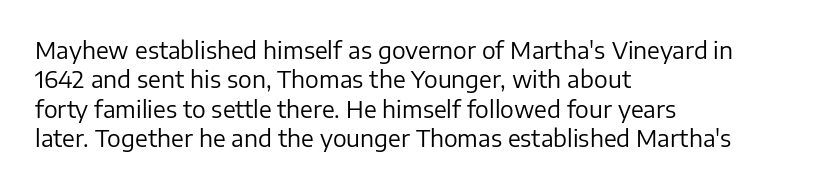
It's the straight-up-and-down kind of type. The face used here is rendered with its standard letterfit. The setting favours the left margin, as ordinary paragraphs usually do. This is not heavy type; no bold has been used. Interline gaps are of average width in this sample.
